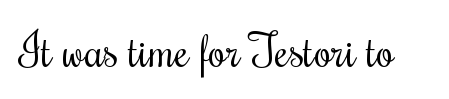
The letters look calm and open, with moderate or lighter stems. Looks like regular typesetting: each glyph gets only the width it needs. A typesetter would call this zero additional tracking. Underlining? Definitely not there.
